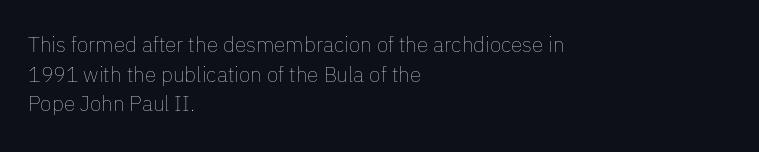
{"italic": "no", "bold": "no", "underline": "no", "align": "left", "line_spacing": "normal", "line_spacing_ratio": 1.41, "letter_spacing": "normal", "letter_spacing_em": 0.0, "glyph_px": 21}
